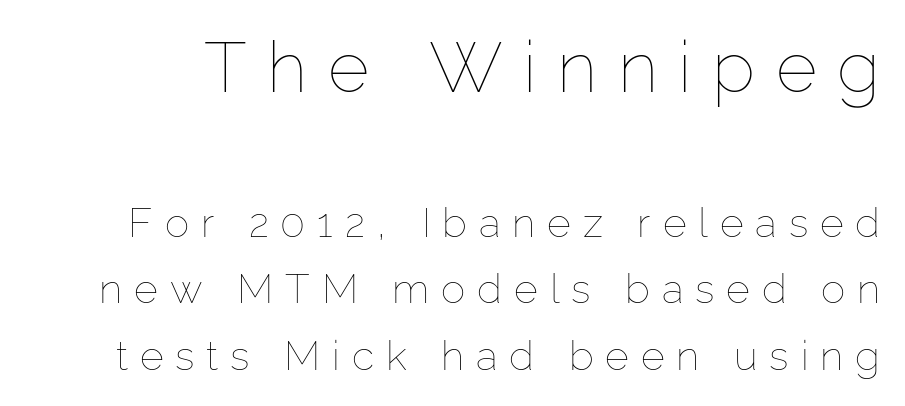
{"italic": "no", "bold": "no", "weight": "thin", "width": "normal", "stroke_contrast": "low", "x_height": "medium", "monospaced": "no", "underline": "no", "line_spacing": "normal", "line_spacing_ratio": 1.63, "letter_spacing": "wide", "letter_spacing_em": 0.29, "larger_block": "first", "size_ratio": 1.73, "glyph_px": 71}
